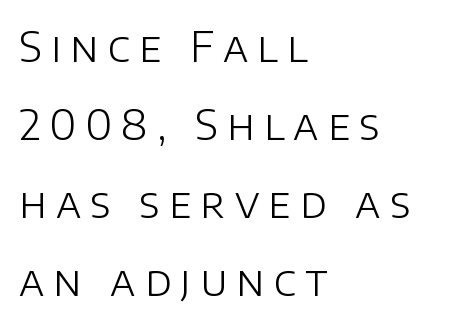
Note the varied advance widths — an 'i' is clearly narrower than an 'm'. Underline: absent. The paragraph shown leans on its left margin. This rendering employs a face without finishing strokes, i.e., a sans-serif. Quick note: not italic, upright. The passage shown has open, widely tracked lettering throughout.
